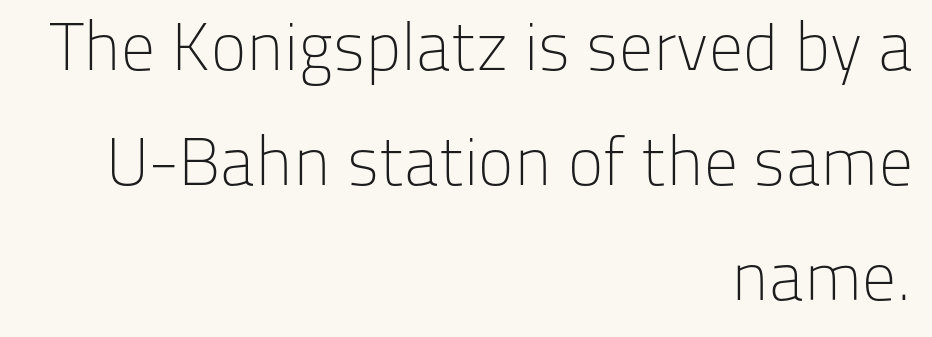
The font is comparable to plain body text, perhaps lighter. Character widths vary here, with narrow letters taking less room than wide ones. Observe the absence of serifs on each vertical stroke in this sample. The specimen reads as upright at a glance.
